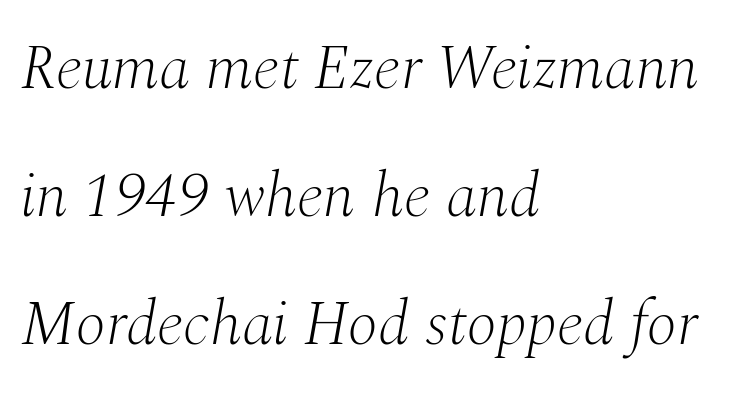
The image shows 63 px light serif type, italic (leaning right); set left-aligned, loose line spacing (2.03x), normal letter spacing, not underlined; medium stroke contrast and a medium x-height.
